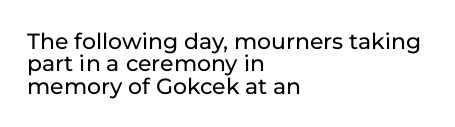
{"italic": "no", "underline": "no", "align": "left", "line_spacing": "tight", "line_spacing_ratio": 1.02, "letter_spacing": "normal", "letter_spacing_em": 0.0, "glyph_px": 22}
